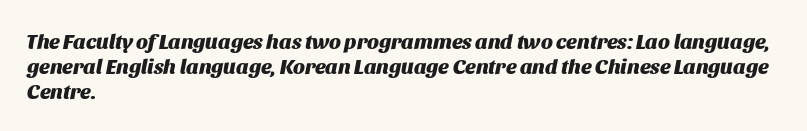
Q: Is the text bold? A: Yes.
Q: Is the text italic (slanted)? A: Yes, it leans right by about 11 degrees.
Q: Is the text underlined? A: No.
Q: How is the paragraph aligned? A: Left-aligned.
Q: Is the spacing between letters normal or unusually wide? A: Normal.
